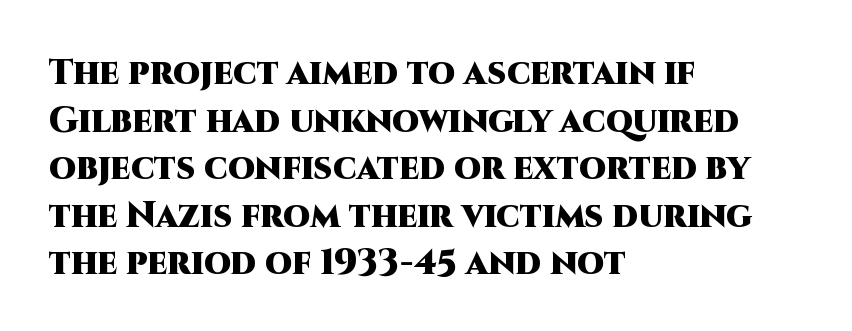
{"serif": "no", "italic": "no", "bold": "yes", "weight": "heavy", "width": "normal", "stroke_contrast": "high", "x_height": "large", "monospaced": "no", "underline": "no", "align": "left", "line_spacing": "normal", "line_spacing_ratio": 1.36, "letter_spacing": "normal", "letter_spacing_em": 0.0, "glyph_px": 35}
